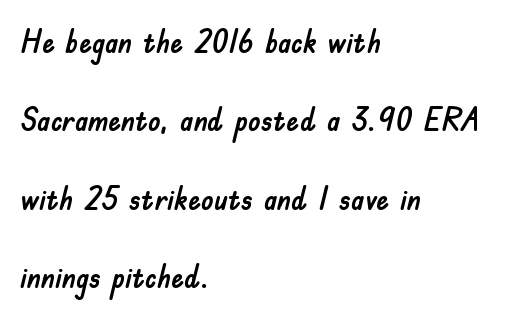
{"serif": "no", "width": "normal", "stroke_contrast": "low", "x_height": "small", "monospaced": "no", "underline": "no", "align": "left", "line_spacing": "loose", "line_spacing_ratio": 2.45, "letter_spacing": "normal", "letter_spacing_em": 0.0, "glyph_px": 32}
